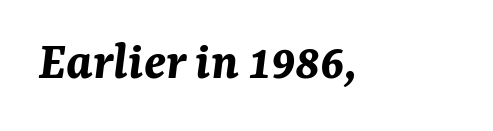
Emphasis by weight is at full strength: bold. The rendering applies a slant to the glyphs. Is this a fixed-width face? No — the glyphs have proportional, varying widths. Between one letter and the next there's only the usual sliver of space.
